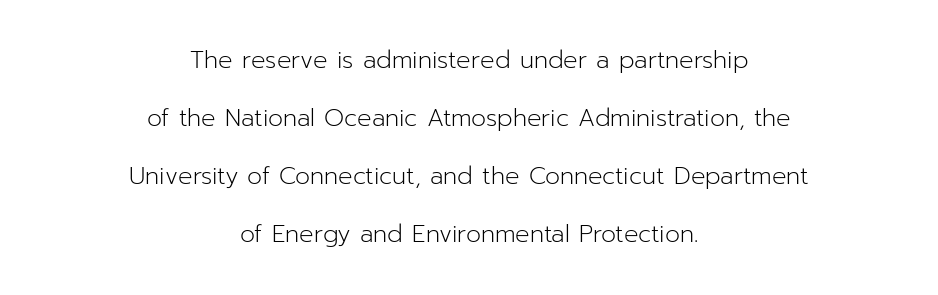
{"italic": "no", "bold": "no", "underline": "no", "align": "center", "line_spacing": "loose", "line_spacing_ratio": 2.42, "letter_spacing": "normal", "letter_spacing_em": 0.0, "glyph_px": 24}
